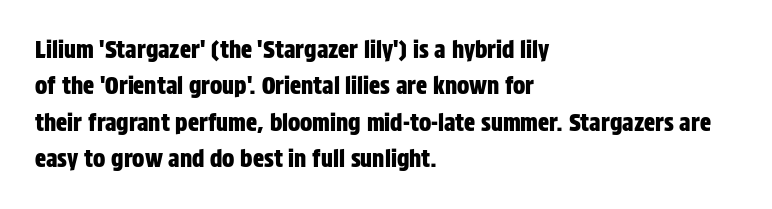
The image shows 23 px text type, upright; set left-aligned, normal line spacing (1.58x), normal letter spacing, not underlined.
